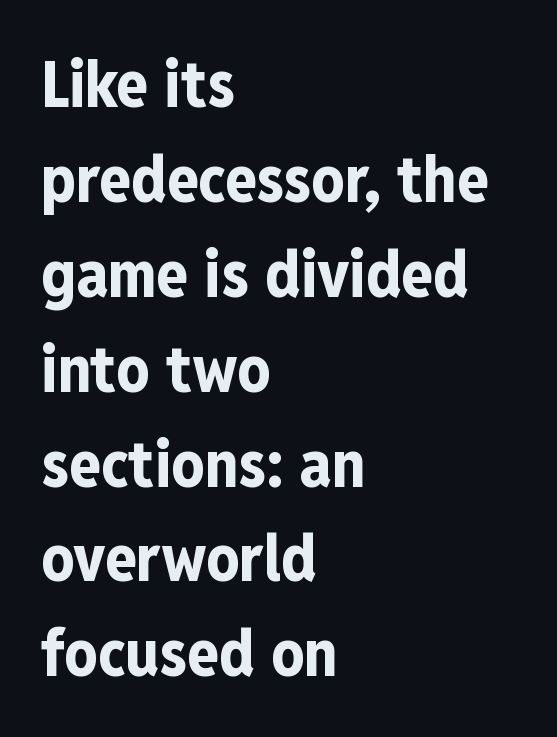
The image shows 65 px bold, condensed sans-serif type, upright; set left-aligned, normal line spacing (1.46x), normal letter spacing, not underlined; low stroke contrast and a medium x-height.
